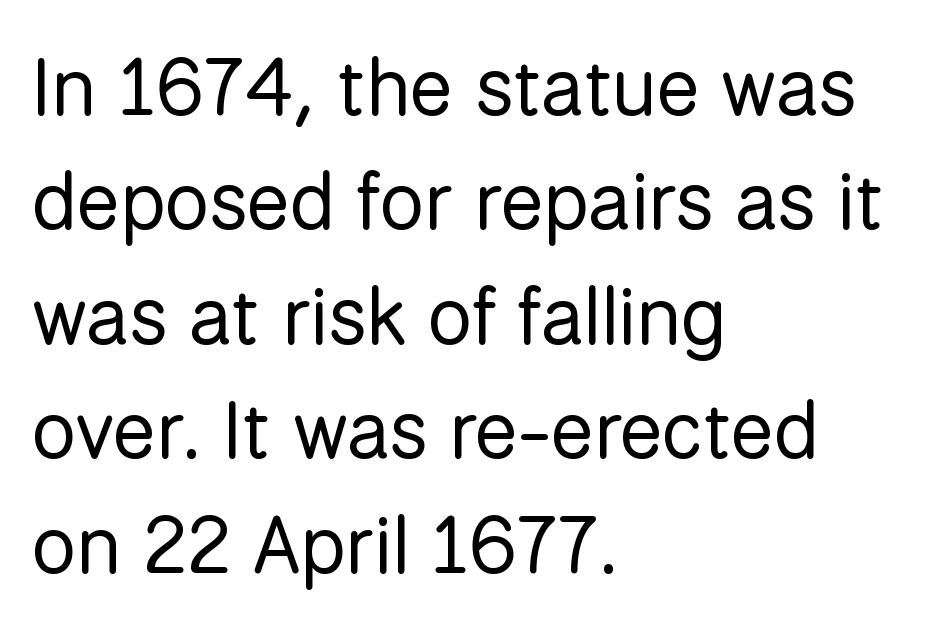
{"serif": "no", "italic": "no", "bold": "no", "weight": "regular", "width": "normal", "stroke_contrast": "low", "x_height": "medium", "monospaced": "no", "underline": "no", "align": "left", "line_spacing": "normal", "line_spacing_ratio": 1.43, "letter_spacing": "normal", "letter_spacing_em": 0.0, "glyph_px": 80}
